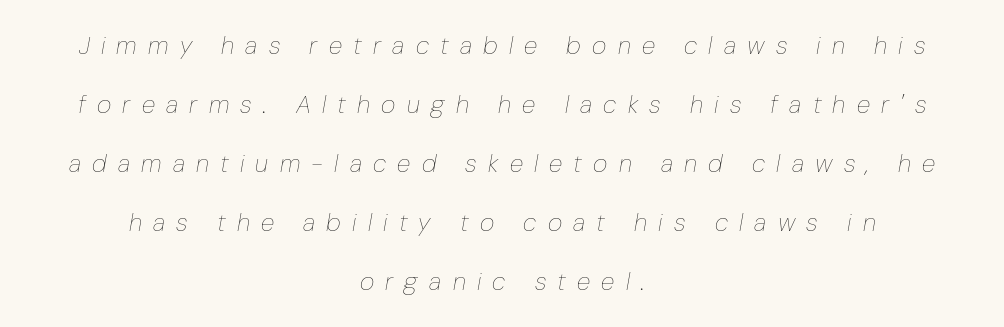
Underline: absent. The line texture is sparse and dotted thanks to wide tracking. Interline gaps are noticeably wide in this sample. Tall strokes in this sample are angled rather than plumb. Typeset on center — no edge is straight. Nothing heavy about these letters — not bold at all.
